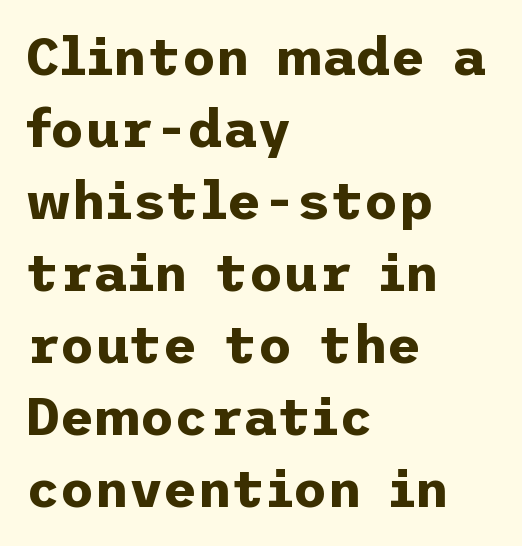
Q: Is the text bold? A: Yes.
Q: Is the text italic (slanted)? A: No, it is upright.
Q: Is the typeface a serif or a sans-serif typeface? A: Sans-serif.
Q: Is the text underlined? A: No.
Q: How is the paragraph aligned? A: Left-aligned.
Q: Is the spacing between letters normal or unusually wide? A: Normal.
Q: Is the spacing between lines tight, normal or loose? A: Normal.
Q: Width (condensed, normal, or wide)? A: Normal.
Q: Stroke contrast? A: Low.
Q: x-height? A: Medium.
